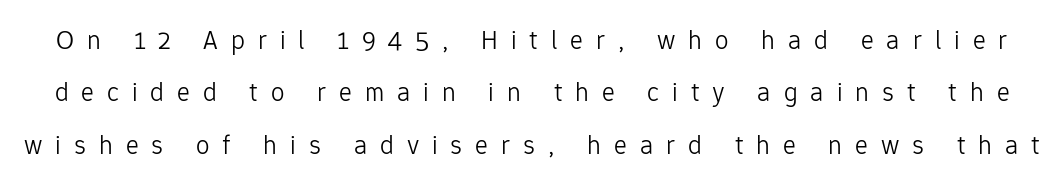
{"italic": "no", "bold": "no", "underline": "no", "line_spacing": "loose", "line_spacing_ratio": 1.94, "letter_spacing": "wide", "letter_spacing_em": 0.48, "glyph_px": 27}
